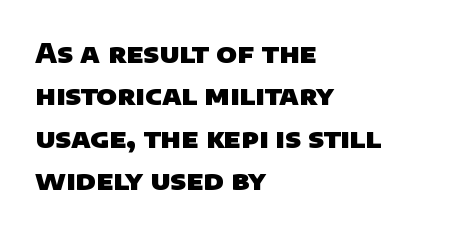
{"bold": "yes", "underline": "no", "align": "left", "line_spacing": "normal", "line_spacing_ratio": 1.57, "letter_spacing": "normal", "letter_spacing_em": 0.0, "glyph_px": 27}
